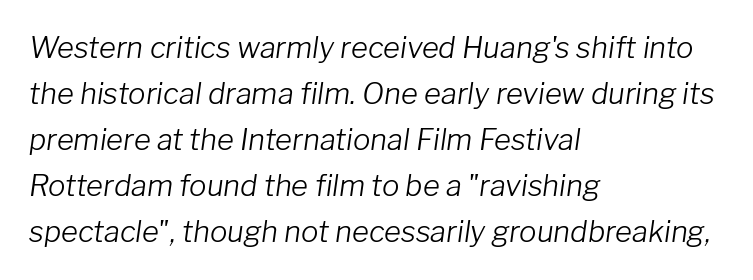
The horizontal fit of the characters is conventional and even. Observe the lean: these are italic letterforms. Proportional: the letters do not fall into vertical columns. Descenders hang freely into open space.
